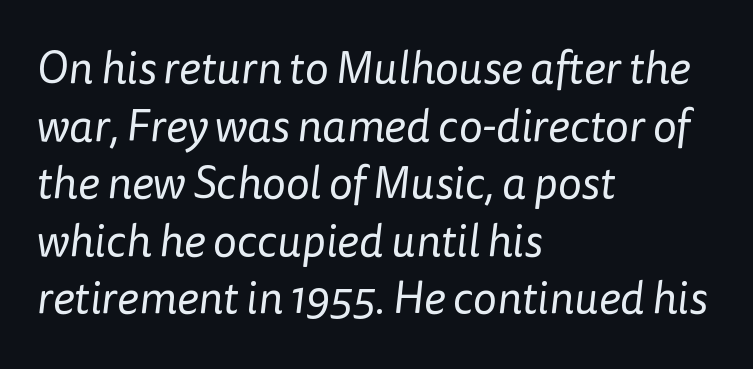
{"serif": "no", "bold": "no", "weight": "regular", "width": "normal", "stroke_contrast": "low", "x_height": "medium", "monospaced": "no", "underline": "no", "align": "left", "line_spacing": "normal", "line_spacing_ratio": 1.28, "letter_spacing": "normal", "letter_spacing_em": 0.0, "glyph_px": 45}
